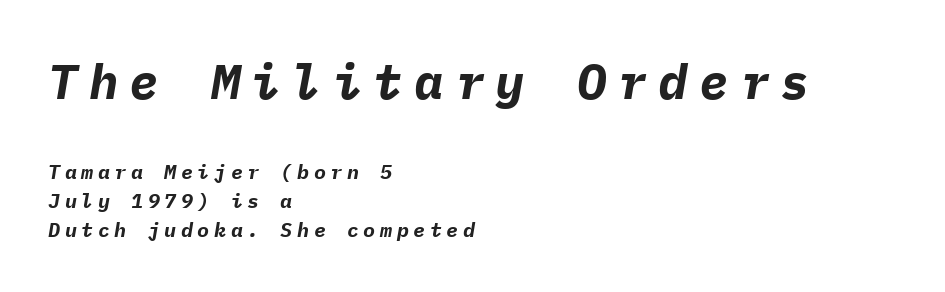
These lines are rendered in a fixed-pitch font. You get the large type first, then a drop to smaller type. Between one letter and the next there's a generous, obvious gap. A typesetter would call this leading conventional body-copy spacing. Caption: multi-line text, flush left, ragged right.
